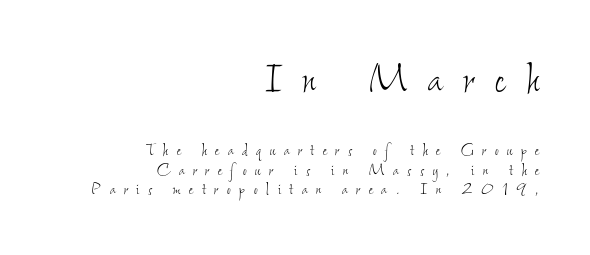
The passage shown is not underscored anywhere. The weight tops out at a normal text grade. Note: larger setting up top, smaller setting below. The letters advance in unequal steps, a hallmark of proportional type. Notice how the passage keeps a crisp vertical edge on the right only. These lines have a slow, spaced-out rhythm from letter to letter.
